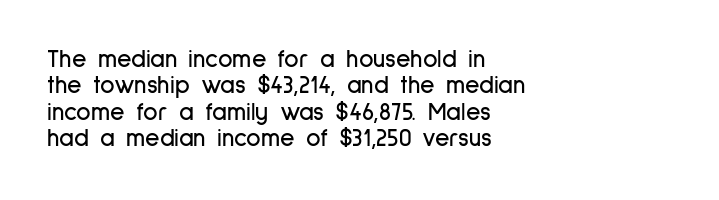
The image shows 25 px text type, upright; set left-aligned, tight line spacing (1.06x), normal letter spacing, not underlined.
